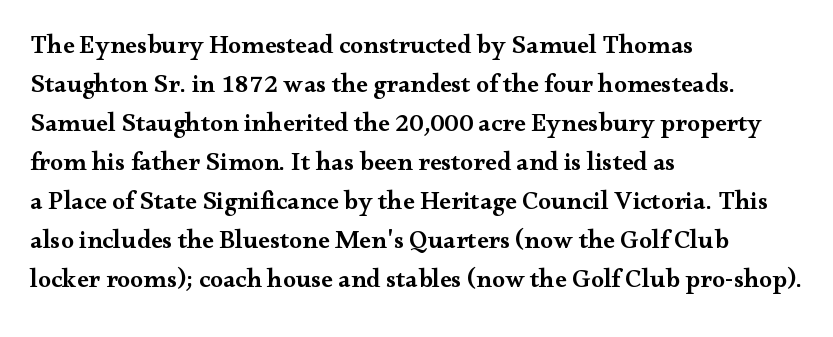
Q: Is the text bold? A: Semi-bold.
Q: Is the text italic (slanted)? A: No, it is upright.
Q: Is the text underlined? A: No.
Q: How is the paragraph aligned? A: Left-aligned.
Q: Is the spacing between letters normal or unusually wide? A: Normal.
Q: Is the spacing between lines tight, normal or loose? A: Normal.
